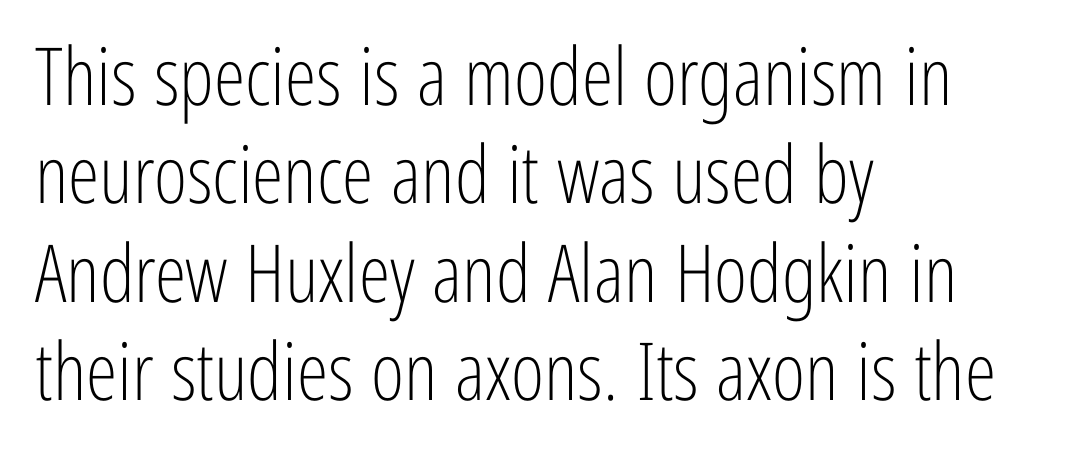
A typesetter would call this proportional, since set widths differ per character. Nope, no serifs anywhere on these letters. The strokes are not fattened; the text isn't bold. These lines keep a tight, regular rhythm from letter to letter. Anything drawn beneath the words? Only blank space. Every stem runs plumb, perpendicular to the baseline.
